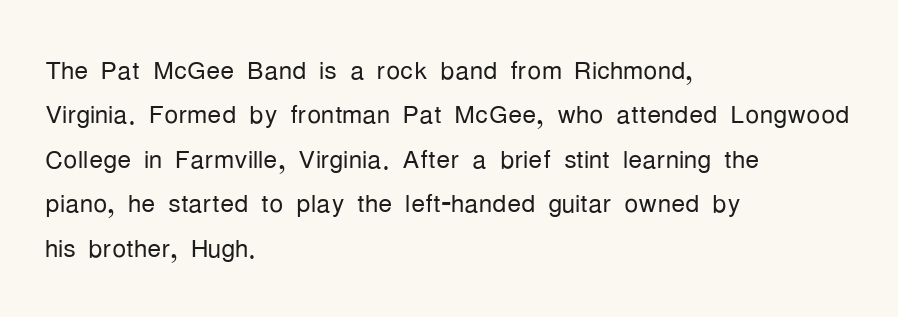
Q: Is the text bold? A: No.
Q: Is the text italic (slanted)? A: No, it is upright.
Q: Is the typeface a serif or a sans-serif typeface? A: Sans-serif.
Q: Is the text underlined? A: No.
Q: How is the paragraph aligned? A: Left-aligned.
Q: Is the spacing between letters normal or unusually wide? A: Normal.
Q: Is the spacing between lines tight, normal or loose? A: Normal.
Q: Width (condensed, normal, or wide)? A: Condensed.
Q: Stroke contrast? A: Low.
Q: x-height? A: Medium.
Q: Monospaced? A: No.
